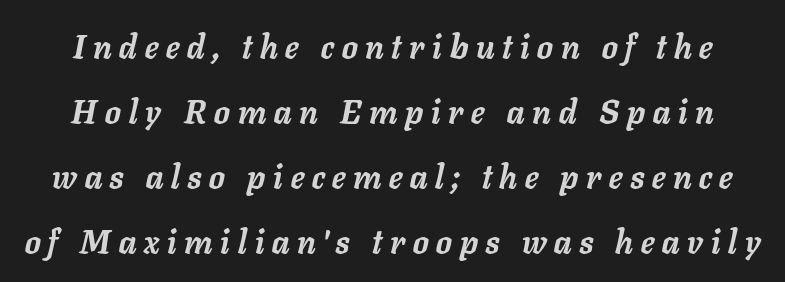
The image shows 33 px semibold type, italic (leaning right); set loose line spacing (1.97x), unusually wide letter spacing (+0.24 em), not underlined; low stroke contrast and a medium x-height.
